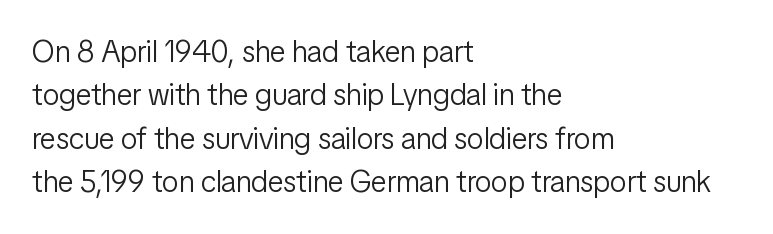
{"serif": "no", "italic": "no", "bold": "no", "weight": "light", "width": "condensed", "stroke_contrast": "low", "x_height": "medium", "monospaced": "no", "underline": "no", "align": "left", "line_spacing": "normal", "line_spacing_ratio": 1.45, "letter_spacing": "normal", "letter_spacing_em": 0.0, "glyph_px": 30}
